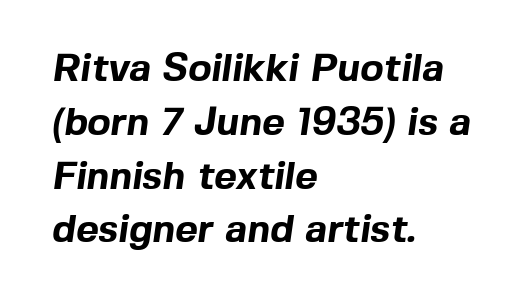
A typesetter would call this leading conventional body-copy spacing. The paragraph shown leans on its left margin. A typesetter would label this face a sans. The face used here is proportionally spaced, like ordinary book or web type. Caption: standard tracking, unaltered.
